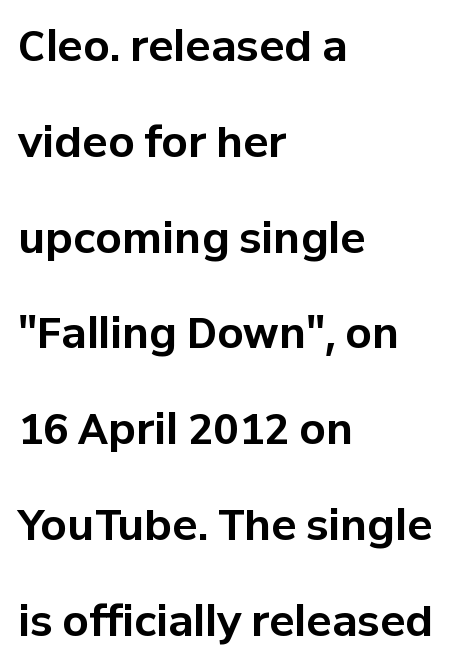
The image shows 42 px bold sans-serif type, upright; set left-aligned, loose line spacing (2.28x), normal letter spacing, not underlined; low stroke contrast and a medium x-height.
